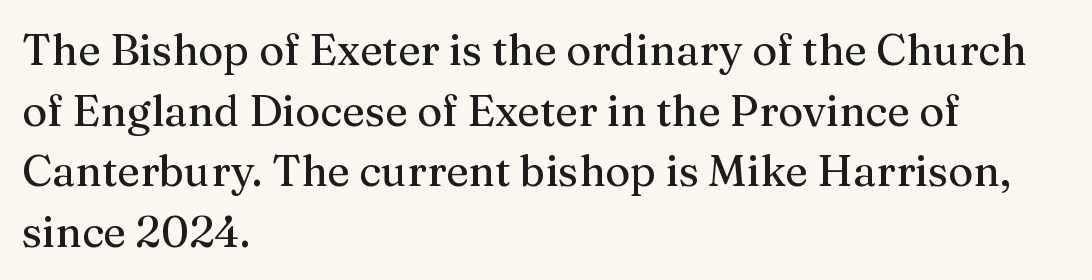
The image shows 43 px serif type, upright; set left-aligned, normal line spacing (1.41x), normal letter spacing, not underlined; medium stroke contrast and a medium x-height.
